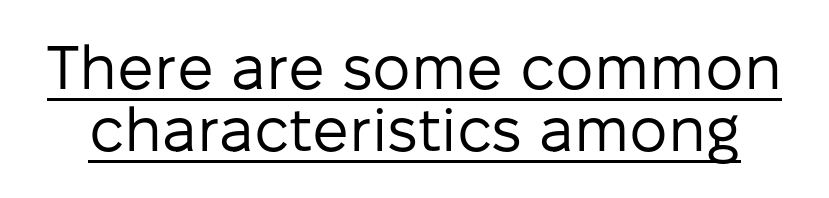
Q: Is the text bold? A: No.
Q: Is the text italic (slanted)? A: No, it is upright.
Q: Is the typeface a serif or a sans-serif typeface? A: Sans-serif.
Q: Is the text underlined? A: Yes.
Q: Is the spacing between letters normal or unusually wide? A: Normal.
Q: Is the spacing between lines tight, normal or loose? A: Tight.
Q: Width (condensed, normal, or wide)? A: Normal.
Q: Stroke contrast? A: Low.
Q: x-height? A: Medium.
Q: Monospaced? A: No.
